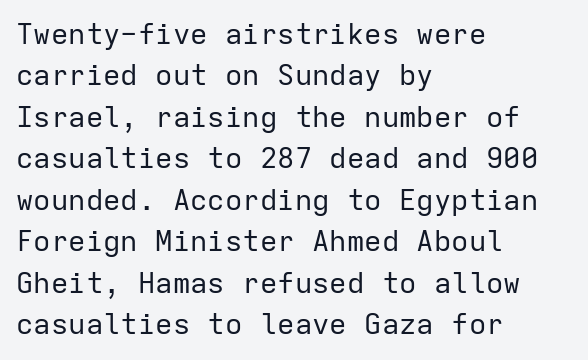
The image shows 29 px regular-weight sans-serif type, upright, monospaced; set left-aligned, normal line spacing (1.43x), normal letter spacing, not underlined; low stroke contrast and a medium x-height.
